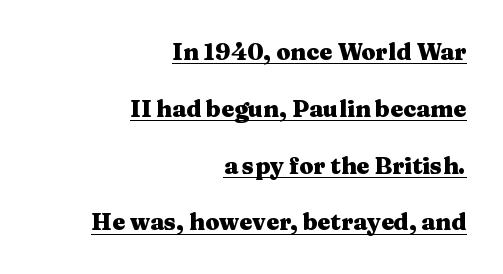
The image shows 23 px bold type, upright; set right-aligned, loose line spacing (2.47x), normal letter spacing, underlined.
